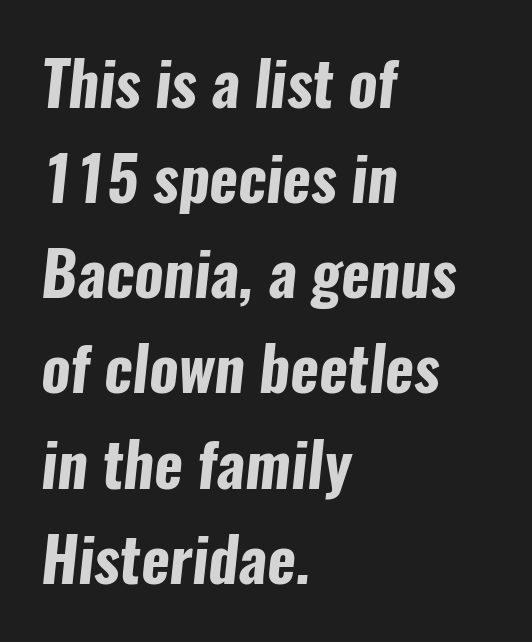
{"serif": "no", "bold": "yes", "weight": "bold", "width": "condensed", "stroke_contrast": "low", "x_height": "medium", "monospaced": "no", "underline": "no", "align": "left", "line_spacing": "normal", "line_spacing_ratio": 1.56, "letter_spacing": "normal", "letter_spacing_em": 0.0, "glyph_px": 61}
